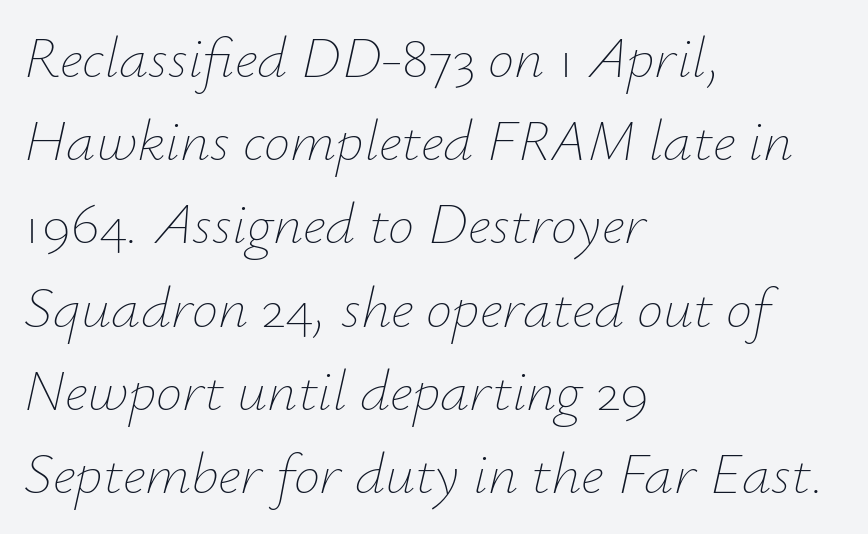
Think of a printed novel: that variable character pitch is what you see here. The line texture is even and compact thanks to regular tracking. Is the type heavy? It reads as light-to-regular instead. The area under the type is left untouched. Typeset ragged right — the left edge is the straight one. Slant detected: the letters are inclined.
